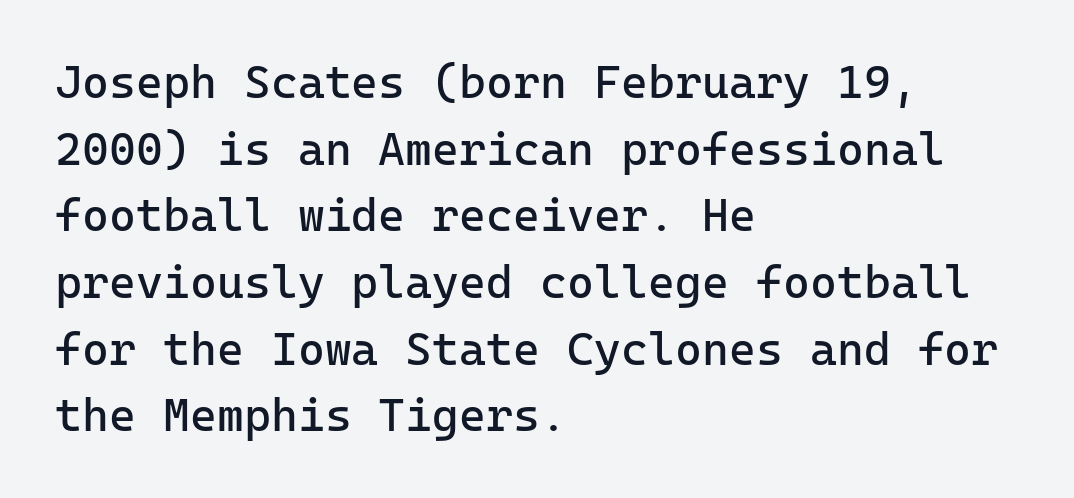
The image shows 46 px regular-weight sans-serif type, upright; set left-aligned, normal line spacing (1.45x), normal letter spacing, not underlined; low stroke contrast and a medium x-height.
